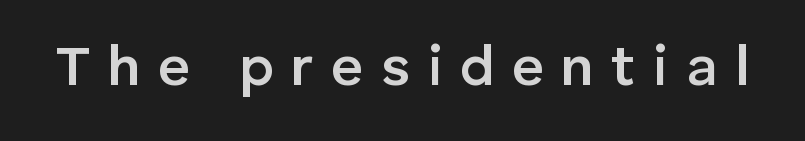
Q: Is the text bold? A: Semi-bold.
Q: Is the text italic (slanted)? A: No, it is upright.
Q: Is the typeface a serif or a sans-serif typeface? A: Sans-serif.
Q: Is the text underlined? A: No.
Q: Is the spacing between letters normal or unusually wide? A: Unusually wide.
Q: Width (condensed, normal, or wide)? A: Normal.
Q: Stroke contrast? A: Low.
Q: x-height? A: Medium.
Q: Monospaced? A: No.
